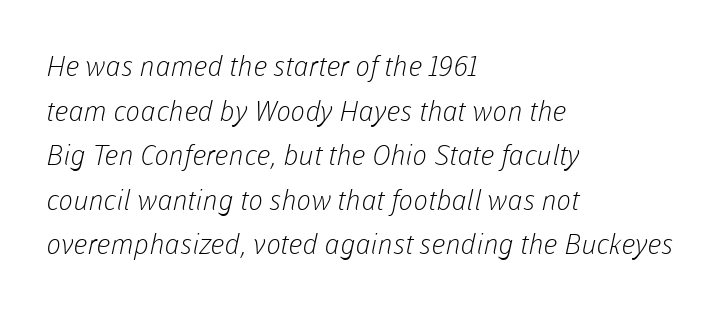
Tracking here is standard; glyphs follow each other at the usual distance. The face used here is proportionally spaced, like ordinary book or web type. Is the stroke heavy? The answer is a plain regular-or-lighter. Left-aligned paragraph, ragged on the right. Examine the stroke ends and you'll find no serifs. No word sits above an underline.
